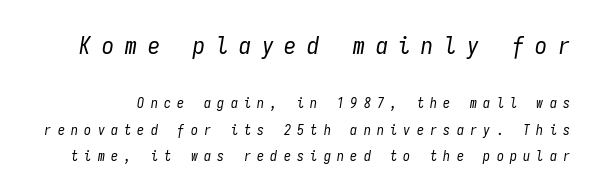
{"italic": "yes", "lean": "right", "slant_degrees": 9, "bold": "no", "underline": "no", "line_spacing_ratio": 1.88, "letter_spacing": "wide", "letter_spacing_em": 0.45, "larger_block": "first", "size_ratio": 1.71, "glyph_px": 24}
